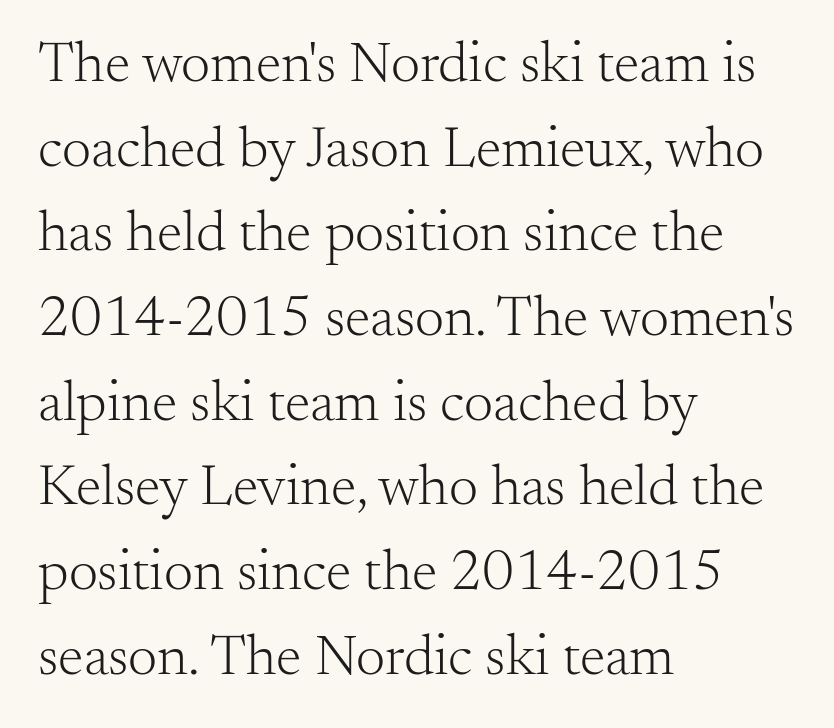
Q: Is the text bold? A: No.
Q: Is the text italic (slanted)? A: No, it is upright.
Q: Is the typeface a serif or a sans-serif typeface? A: Serif.
Q: Is the text underlined? A: No.
Q: How is the paragraph aligned? A: Left-aligned.
Q: Is the spacing between letters normal or unusually wide? A: Normal.
Q: Is the spacing between lines tight, normal or loose? A: Normal.
Q: Width (condensed, normal, or wide)? A: Normal.
Q: Stroke contrast? A: Medium.
Q: x-height? A: Small.
Q: Monospaced? A: No.
